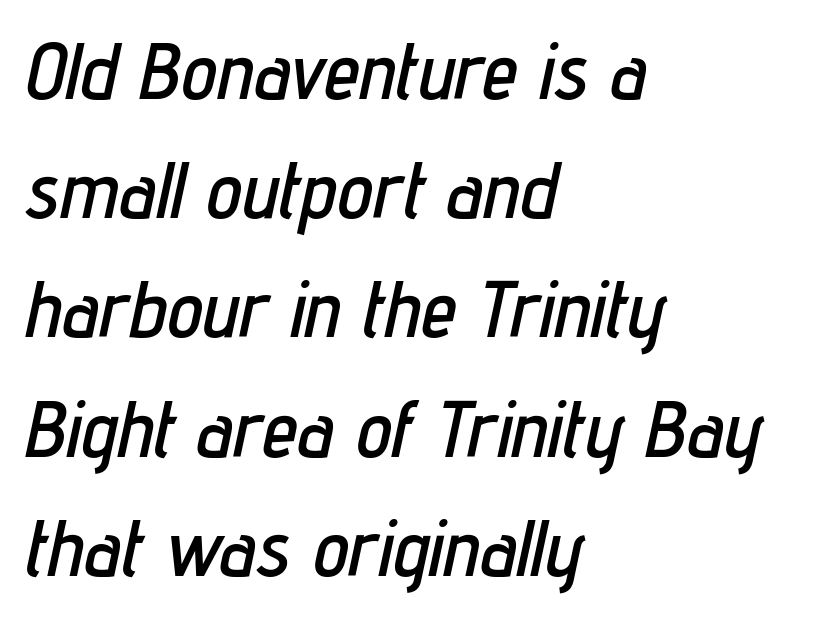
Q: Is the text italic (slanted)? A: Yes, it leans right by about 12 degrees.
Q: Is the text underlined? A: No.
Q: How is the paragraph aligned? A: Left-aligned.
Q: Is the spacing between letters normal or unusually wide? A: Normal.
Q: Is the spacing between lines tight, normal or loose? A: Normal.
Q: Width (condensed, normal, or wide)? A: Condensed.
Q: Stroke contrast? A: Low.
Q: x-height? A: Medium.
Q: Monospaced? A: No.
